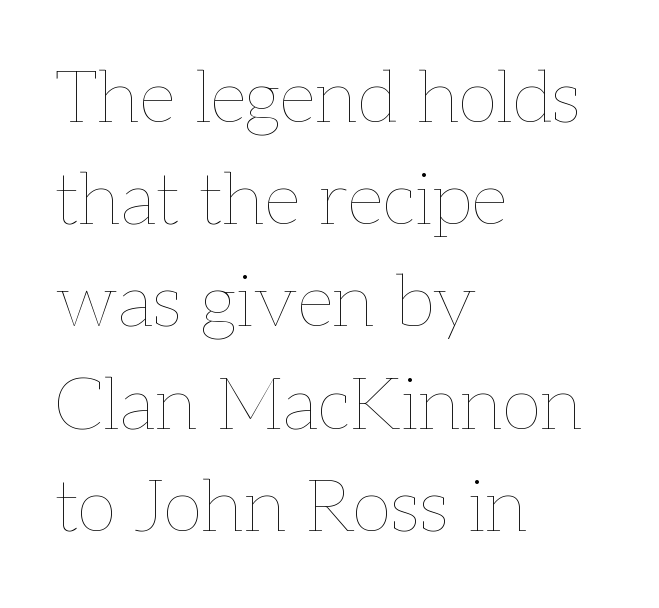
{"italic": "no", "bold": "no", "weight": "thin", "width": "normal", "stroke_contrast": "low", "x_height": "medium", "monospaced": "no", "underline": "no", "align": "left", "line_spacing": "normal", "line_spacing_ratio": 1.4, "letter_spacing": "normal", "letter_spacing_em": 0.0, "glyph_px": 73}
